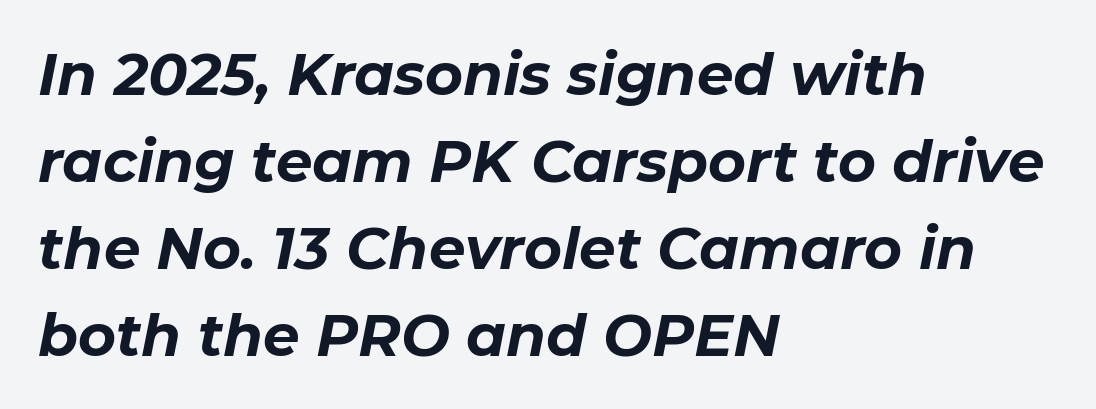
Line starts are locked; line ends wander. Here the glyphs are tracked normally, forming tight word shapes. Slanted lettering throughout. The line-height multiplier appears to be the usual default.
